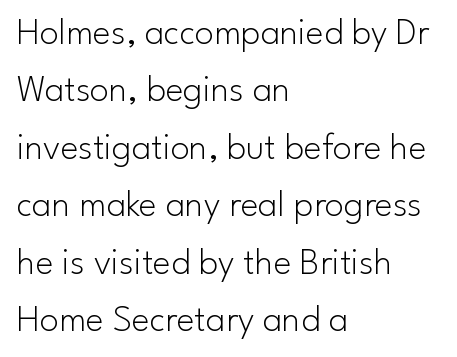
{"serif": "no", "italic": "no", "bold": "no", "weight": "light", "width": "normal", "stroke_contrast": "low", "x_height": "small", "monospaced": "no", "underline": "no", "align": "left", "line_spacing": "normal", "line_spacing_ratio": 1.51, "letter_spacing": "normal", "letter_spacing_em": 0.0, "glyph_px": 38}
